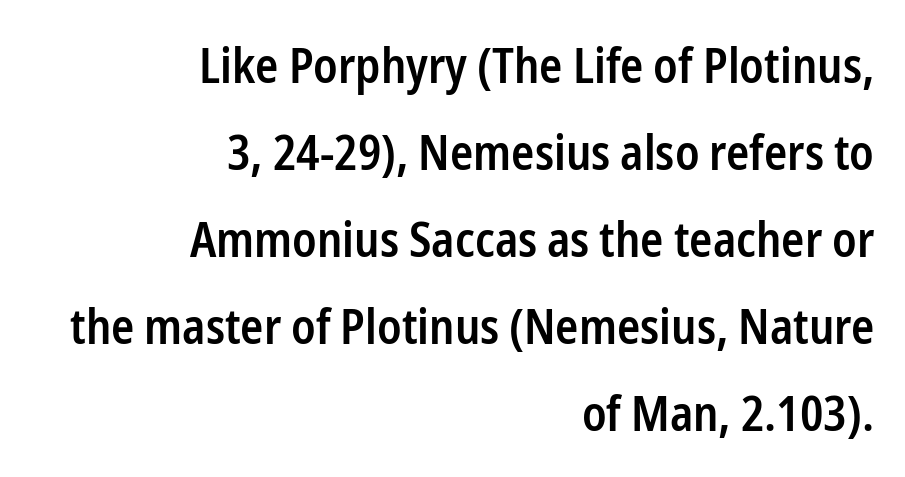
Q: Is the text bold? A: Semi-bold.
Q: Is the text italic (slanted)? A: No, it is upright.
Q: Is the typeface a serif or a sans-serif typeface? A: Sans-serif.
Q: Is the text underlined? A: No.
Q: How is the paragraph aligned? A: Right-aligned.
Q: Is the spacing between letters normal or unusually wide? A: Normal.
Q: Width (condensed, normal, or wide)? A: Condensed.
Q: Stroke contrast? A: Low.
Q: x-height? A: Medium.
Q: Monospaced? A: No.
